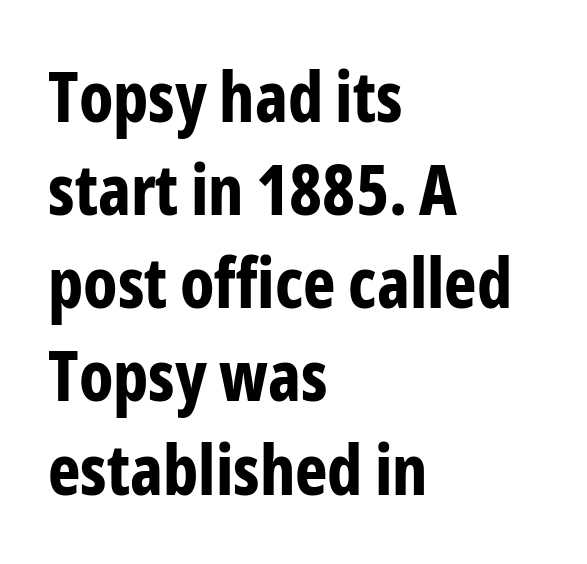
The image shows 69 px bold, condensed sans-serif type, upright; set left-aligned, normal line spacing (1.35x), normal letter spacing, not underlined; low stroke contrast and a medium x-height.
